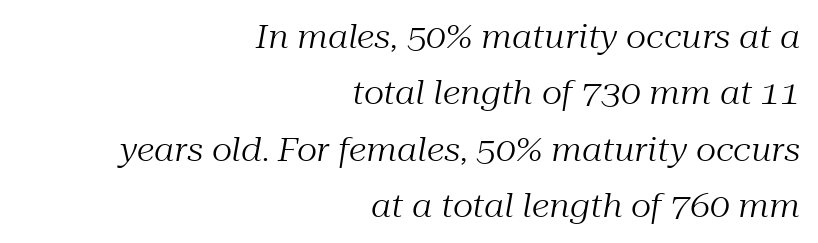
{"serif": "yes", "italic": "yes", "lean": "right", "slant_degrees": 10, "bold": "no", "weight": "regular", "width": "normal", "stroke_contrast": "medium", "x_height": "medium", "monospaced": "no", "underline": "no", "align": "right", "line_spacing_ratio": 1.76, "letter_spacing": "normal", "letter_spacing_em": 0.0, "glyph_px": 32}
